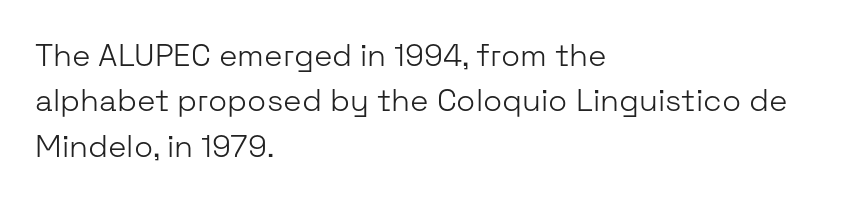
Q: Is the text bold? A: No.
Q: Is the text italic (slanted)? A: No, it is upright.
Q: Is the typeface a serif or a sans-serif typeface? A: Sans-serif.
Q: Is the text underlined? A: No.
Q: How is the paragraph aligned? A: Left-aligned.
Q: Is the spacing between letters normal or unusually wide? A: Normal.
Q: Is the spacing between lines tight, normal or loose? A: Normal.
Q: Width (condensed, normal, or wide)? A: Normal.
Q: Stroke contrast? A: Low.
Q: x-height? A: Medium.
Q: Monospaced? A: No.
